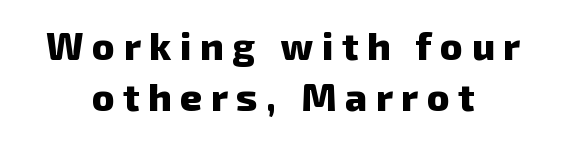
{"serif": "no", "bold": "yes", "weight": "heavy", "width": "normal", "stroke_contrast": "low", "x_height": "medium", "monospaced": "no", "underline": "no", "align": "center", "line_spacing": "normal", "line_spacing_ratio": 1.35, "letter_spacing": "wide", "letter_spacing_em": 0.23, "glyph_px": 38}
